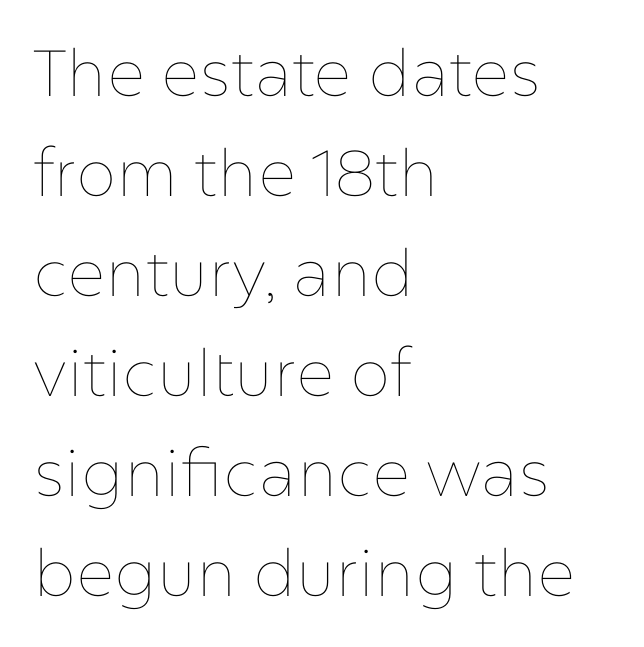
Letters rest on an invisible, unmarked baseline. Designer's note — italics off, roman on. The lines in this sample share a left origin and differ only in where they stop. No extra tracking has been applied to these lines. The passage shown stacks its lines at a standard gap. The letters look calm and open, with moderate or lighter stems.
